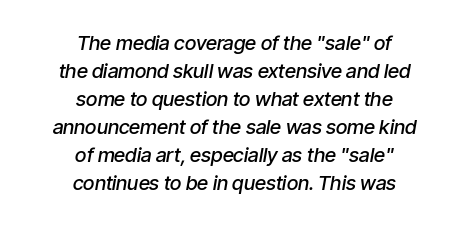
The paragraph has two soft edges and a firm central axis. The text carries the slant typical of an italic or oblique font. The tracking reads as untouched default to a designer's eye. Rule under the text: the space is simply empty. Stroke thickness is moderately raised; the sample reads as semibold. The space between consecutive lines is moderate.
